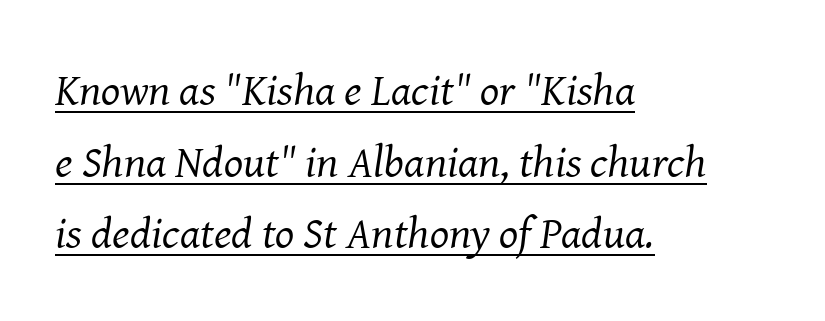
The image shows 45 px regular-weight serif type, italic (leaning right); set left-aligned, normal line spacing (1.59x), normal letter spacing, underlined; medium stroke contrast and a medium x-height.
